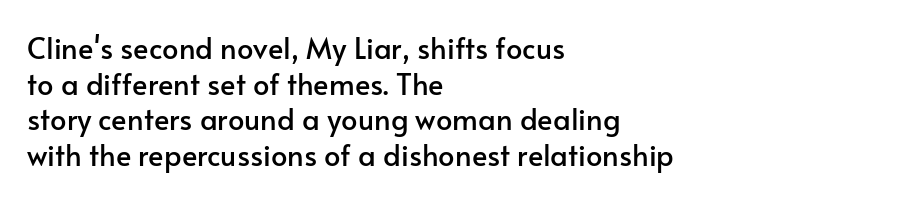
The image shows 29 px sans-serif type, upright; set left-aligned, line spacing 1.23x, normal letter spacing, not underlined; low stroke contrast and a small x-height.
